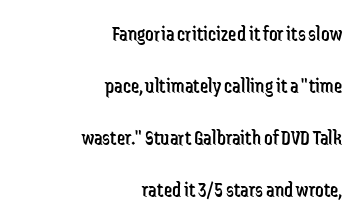
The image shows 21 px text type, upright; set right-aligned, loose line spacing (2.48x), normal letter spacing, not underlined.
